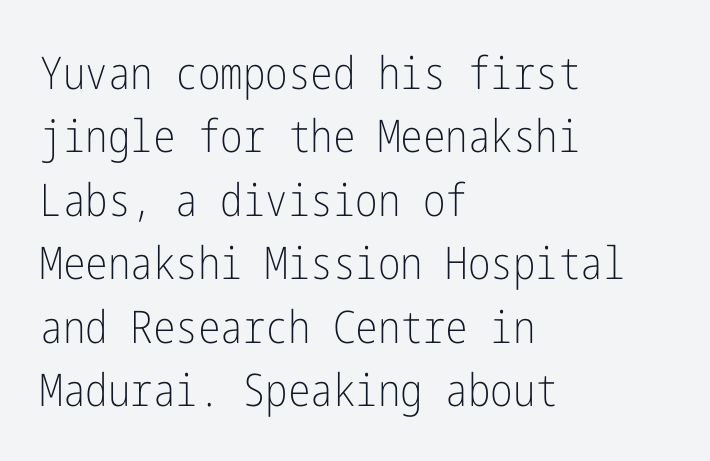
Q: Is the text bold? A: No.
Q: Is the text italic (slanted)? A: No, it is upright.
Q: Is the typeface a serif or a sans-serif typeface? A: Sans-serif.
Q: Is the text underlined? A: No.
Q: How is the paragraph aligned? A: Left-aligned.
Q: Is the spacing between letters normal or unusually wide? A: Normal.
Q: Is the spacing between lines tight, normal or loose? A: Normal.
Q: Width (condensed, normal, or wide)? A: Condensed.
Q: Stroke contrast? A: Low.
Q: x-height? A: Medium.
